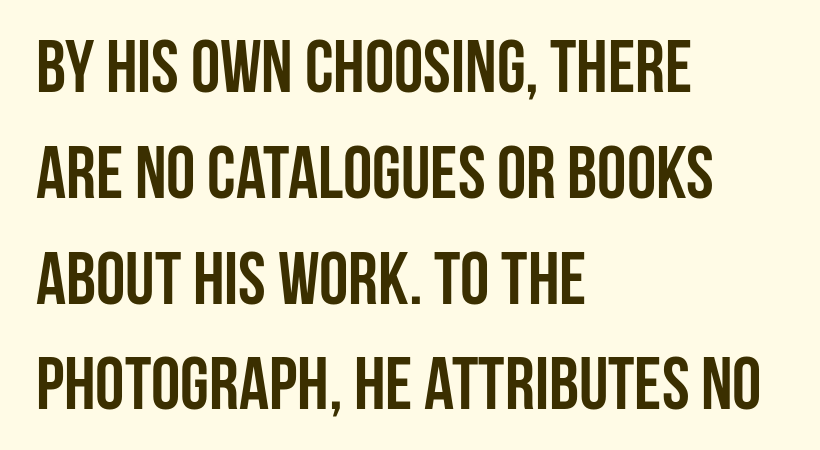
{"serif": "no", "italic": "no", "bold": "yes", "weight": "semibold", "width": "condensed", "stroke_contrast": "low", "x_height": "large", "monospaced": "no", "underline": "no", "align": "left", "line_spacing": "normal", "line_spacing_ratio": 1.43, "letter_spacing": "normal", "letter_spacing_em": 0.0, "glyph_px": 74}
